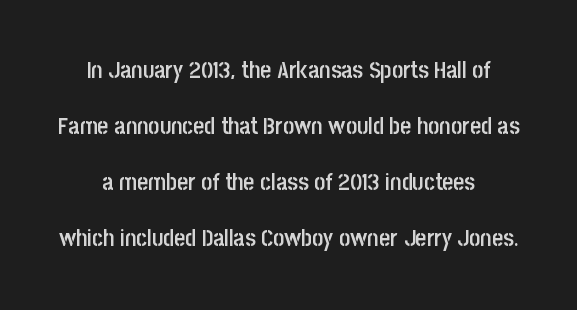
Each line is balanced around a shared central axis. Between one letter and the next there's only the usual sliver of space. Check under the words: just untouched page. A typesetter would mark this as roman, not italic.
